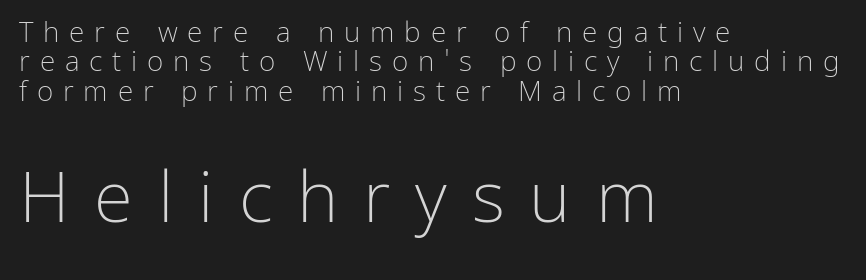
The image shows 71 px light sans-serif type, upright; set left-aligned, tight line spacing (1.05x), unusually wide letter spacing (+0.35 em), not underlined; the second (bottom) block is 2.54x larger; low stroke contrast and a medium x-height.
